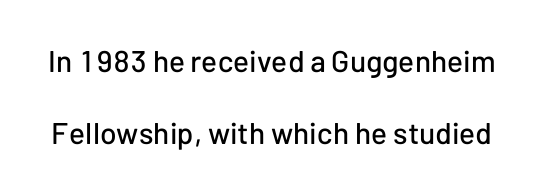
{"serif": "no", "italic": "no", "width": "normal", "stroke_contrast": "low", "x_height": "medium", "monospaced": "no", "underline": "no", "line_spacing": "loose", "line_spacing_ratio": 2.4, "letter_spacing": "normal", "letter_spacing_em": 0.0, "glyph_px": 30}
